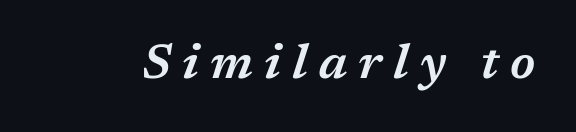
{"italic": "yes", "lean": "right", "slant_degrees": 17, "bold": "semi", "weight": "semibold", "width": "normal", "stroke_contrast": "medium", "x_height": "medium", "monospaced": "no", "underline": "no", "letter_spacing": "wide", "letter_spacing_em": 0.23, "glyph_px": 49}
